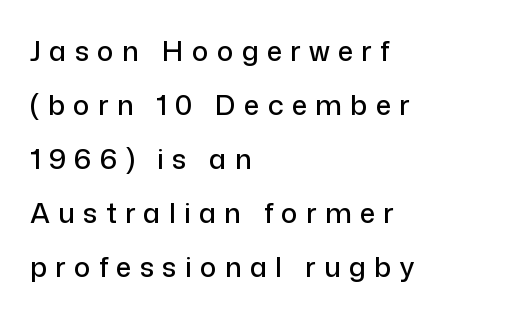
This sample is left-justified, so line endings fall wherever the words run out. You could not count columns in this text — the font is proportionally spaced. Students, note that the glyphs here are deliberately spaced far apart. Are there feet on the stems? There aren't — it's a sans. The font's upright variant was chosen for this text. The gap between lines stays unmarked.
